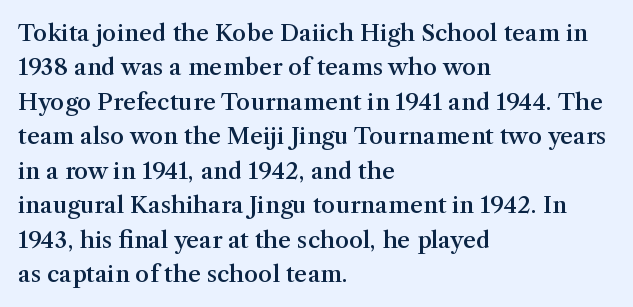
The image shows 23 px text type, upright; set left-aligned, normal line spacing (1.5x), normal letter spacing, not underlined.
